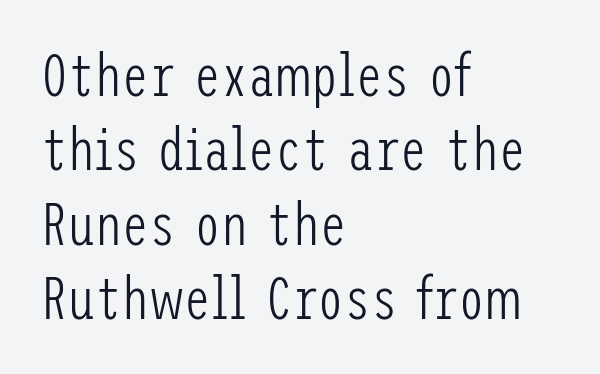
{"serif": "no", "italic": "no", "bold": "no", "weight": "light", "width": "condensed", "stroke_contrast": "low", "x_height": "medium", "underline": "no", "align": "left", "line_spacing_ratio": 1.24, "letter_spacing": "normal", "letter_spacing_em": 0.0, "glyph_px": 60}
